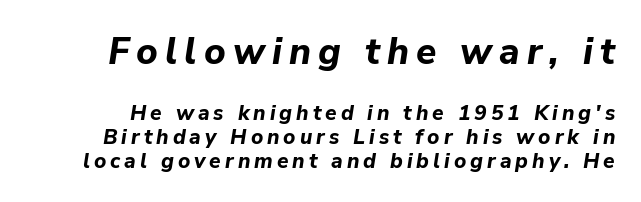
Q: Is the text bold? A: Yes.
Q: Is the text italic (slanted)? A: Yes, it leans right by about 9 degrees.
Q: Is the text underlined? A: No.
Q: Is the spacing between lines tight, normal or loose? A: Tight.
Q: Which block of text is set in a larger size, the first (top) or the second (bottom)? A: The first (top) one.
Q: Width (condensed, normal, or wide)? A: Normal.
Q: Stroke contrast? A: Low.
Q: x-height? A: Medium.
Q: Monospaced? A: No.
